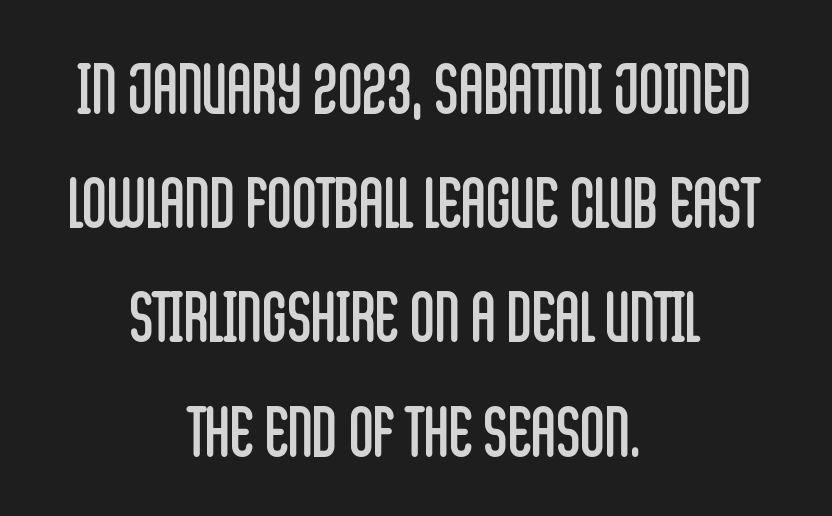
{"serif": "no", "italic": "no", "bold": "no", "weight": "regular", "width": "condensed", "stroke_contrast": "low", "x_height": "large", "monospaced": "no", "underline": "no", "align": "center", "line_spacing": "normal", "line_spacing_ratio": 1.68, "letter_spacing": "normal", "letter_spacing_em": 0.0, "glyph_px": 68}
